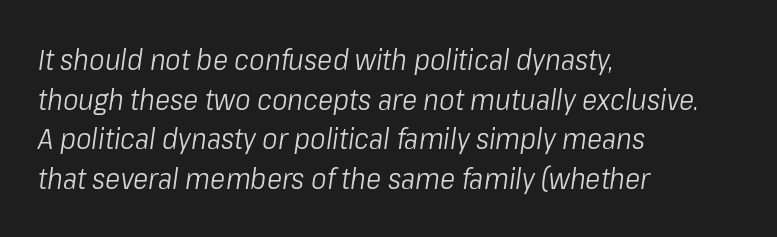
{"italic": "yes", "lean": "right", "slant_degrees": 8, "bold": "no", "weight": "light", "width": "condensed", "stroke_contrast": "low", "x_height": "medium", "monospaced": "no", "underline": "no", "align": "left", "line_spacing": "normal", "line_spacing_ratio": 1.37, "letter_spacing": "normal", "letter_spacing_em": 0.0, "glyph_px": 29}
